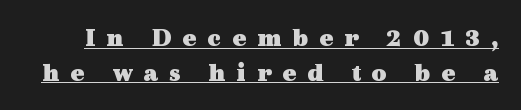
{"italic": "no", "bold": "yes", "underline": "yes", "line_spacing": "normal", "line_spacing_ratio": 1.34, "letter_spacing": "wide", "letter_spacing_em": 0.42, "glyph_px": 26}
